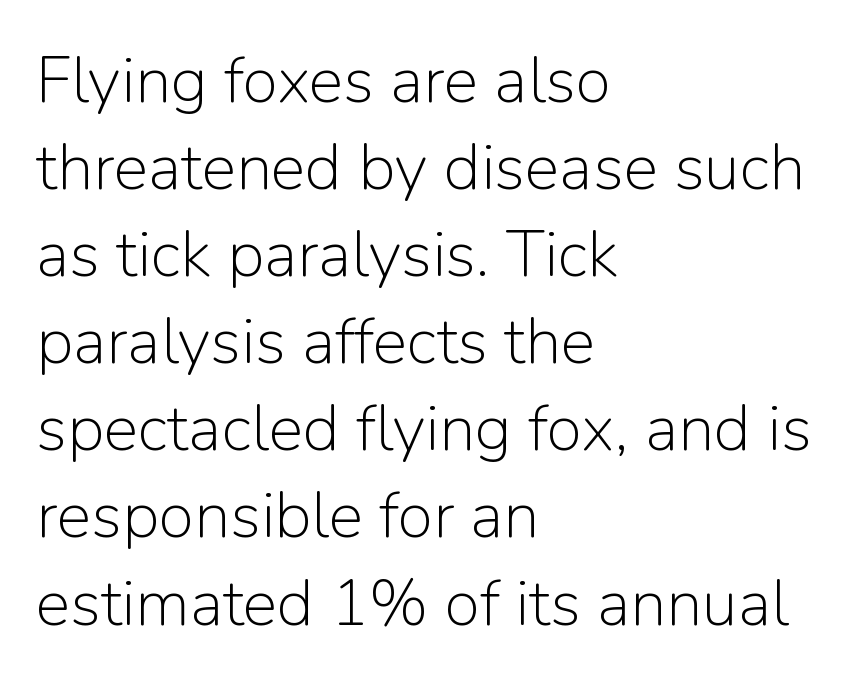
The image shows 65 px light sans-serif type, upright; set left-aligned, normal line spacing (1.34x), normal letter spacing, not underlined; low stroke contrast and a medium x-height.
